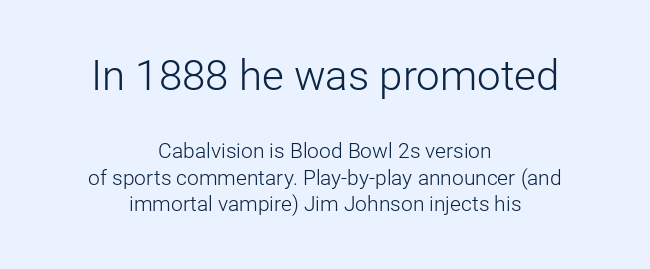
Weight: regular or lighter. A student would notice the top passage is typeset larger than what follows. Upright lettering throughout. These lines sit exactly where default settings would place them. These lines stack symmetrically, like a column narrowing and widening about its center. Here the designer chose a conventional face with non-uniform glyph widths.
